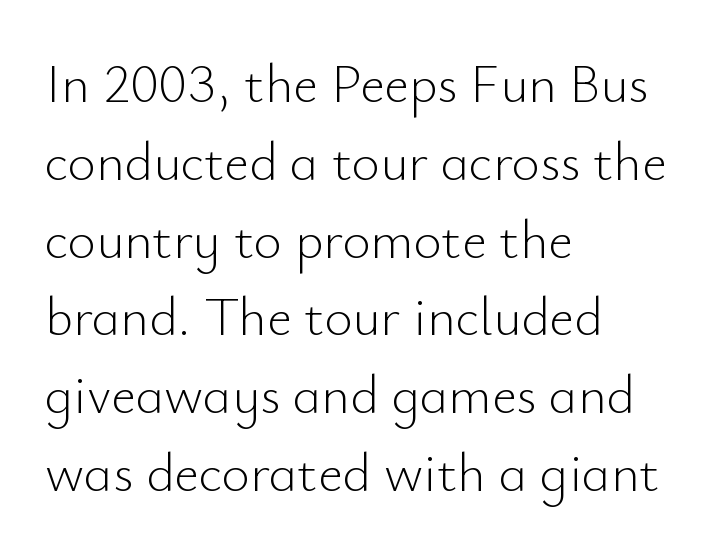
{"serif": "no", "italic": "no", "bold": "no", "weight": "light", "width": "normal", "stroke_contrast": "low", "x_height": "small", "monospaced": "no", "underline": "no", "align": "left", "line_spacing": "normal", "line_spacing_ratio": 1.44, "letter_spacing": "normal", "letter_spacing_em": 0.0, "glyph_px": 54}
